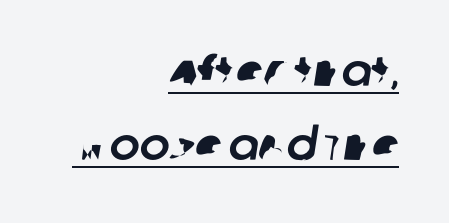
Proportional: the letters do not fall into vertical columns. The font family rendered here belongs to the sans-serif group. A typographer would call this underscored text. Baseline-to-baseline distance is the conventional proportion of letter height.
